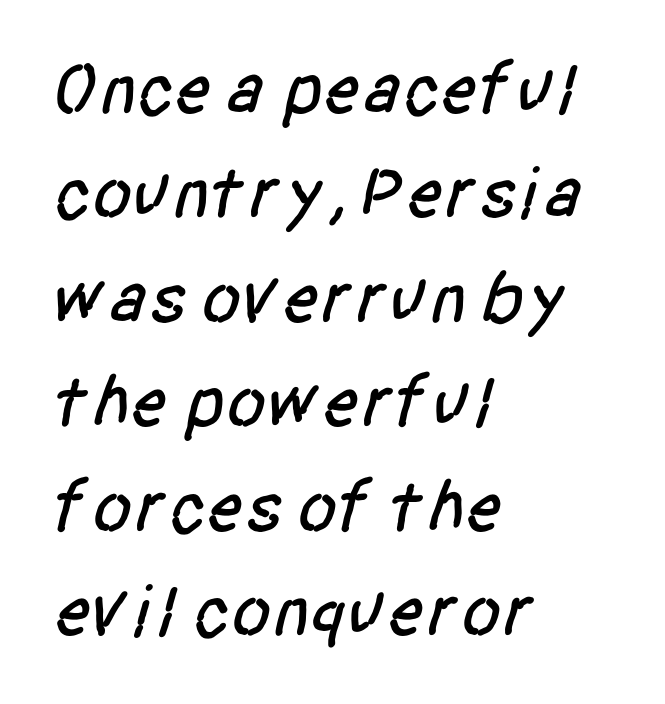
The image shows 73 px condensed sans-serif type; set left-aligned, normal line spacing (1.43x), normal letter spacing, not underlined; low stroke contrast and a large x-height.
